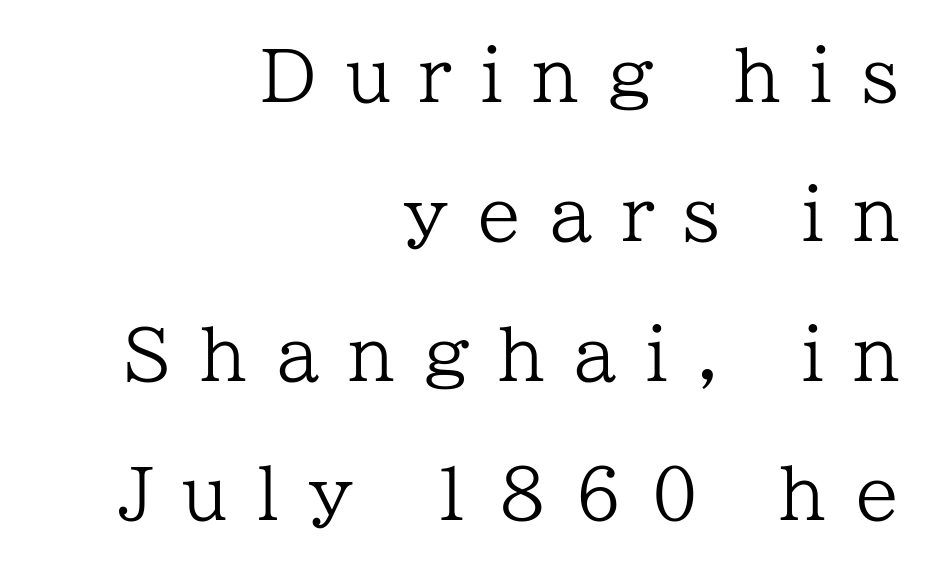
The image shows 70 px regular-weight serif type, upright; set right-aligned, loose line spacing (1.99x), unusually wide letter spacing (+0.41 em), not underlined; low stroke contrast and a medium x-height.
